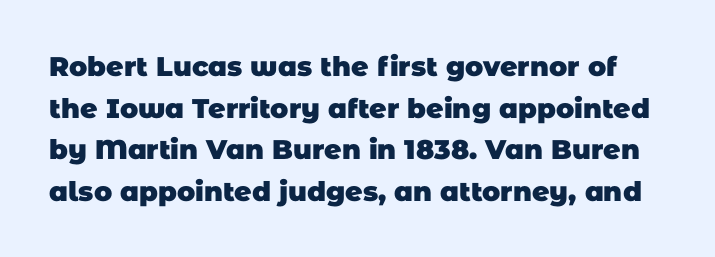
Q: Is the text bold? A: Yes.
Q: Is the text underlined? A: No.
Q: Is the spacing between letters normal or unusually wide? A: Normal.
Q: Is the spacing between lines tight, normal or loose? A: Normal.
